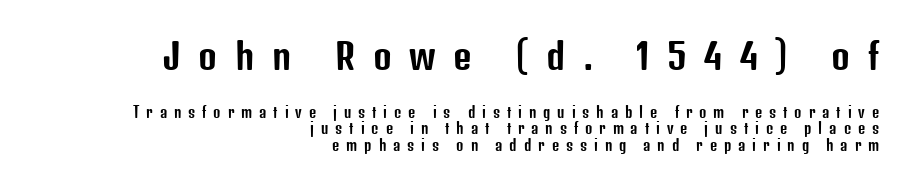
The letters stand upright; this is a roman face. Lines of text with bare space underneath. Character widths vary here, with narrow letters taking less room than wide ones. Glyph-to-glyph distance is far greater than everyday printed text. Scale decreases going downward across the two blocks.
